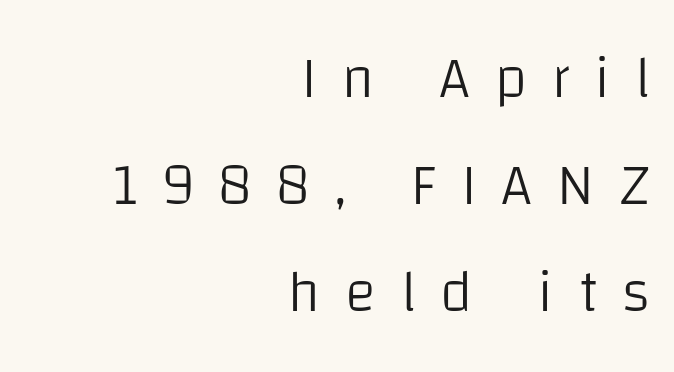
{"serif": "no", "italic": "no", "bold": "no", "weight": "light", "width": "normal", "stroke_contrast": "low", "x_height": "large", "monospaced": "no", "underline": "no", "align": "right", "line_spacing_ratio": 1.81, "letter_spacing": "wide", "letter_spacing_em": 0.41, "glyph_px": 59}
